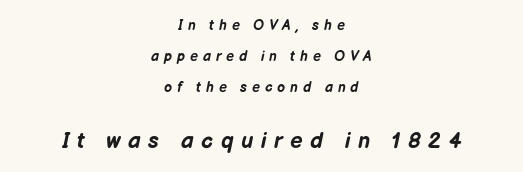
{"italic": "yes", "lean": "right", "slant_degrees": 12, "bold": "yes", "underline": "no", "align": "center", "line_spacing": "loose", "line_spacing_ratio": 2.22, "letter_spacing": "wide", "letter_spacing_em": 0.35, "larger_block": "second", "size_ratio": 1.57, "glyph_px": 22}
